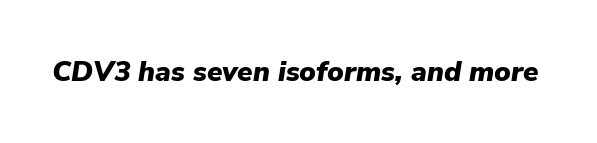
Q: Is the text bold? A: Yes.
Q: Is the text italic (slanted)? A: Yes, it leans right by about 9 degrees.
Q: Is the text underlined? A: No.
Q: Is the spacing between letters normal or unusually wide? A: Normal.
Q: Width (condensed, normal, or wide)? A: Normal.
Q: Stroke contrast? A: Low.
Q: x-height? A: Medium.
Q: Monospaced? A: No.
